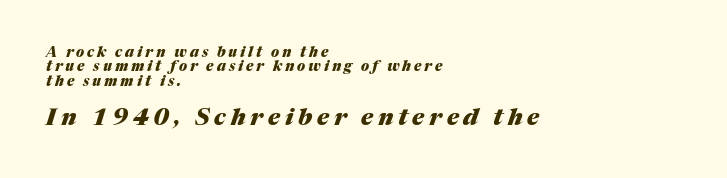
The passage shown leans; its letterforms are oblique. Bare-footed words on every line. In this sample the second text group is rendered at the bigger scale. How heavy is the stroke? Heavy — this is a bold. The horizontal fit of the characters is loose and conspicuously gappy. Does the leading feel generous? Not at all — it's pinched.
